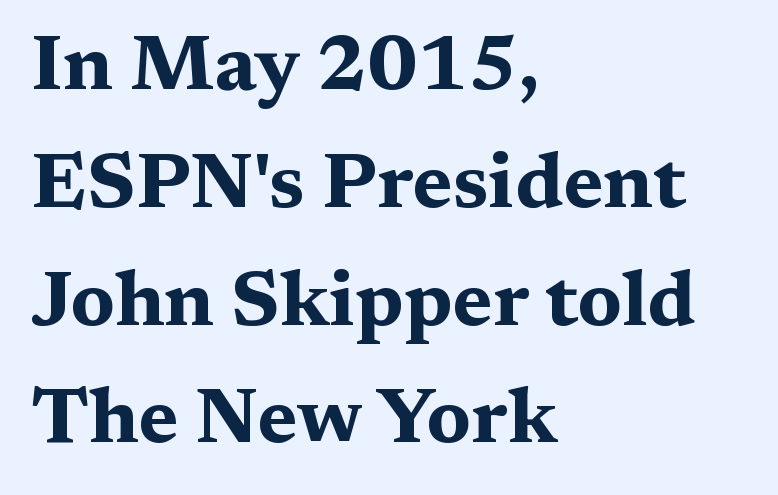
Normally led — the rows are evenly, conventionally spaced. The specimen reads as upright at a glance. This sample is left-justified, so line endings fall wherever the words run out. Caption: bold face, heavy strokes. Do the characters align in a grid? No, the font is proportional. Type without underlining.
